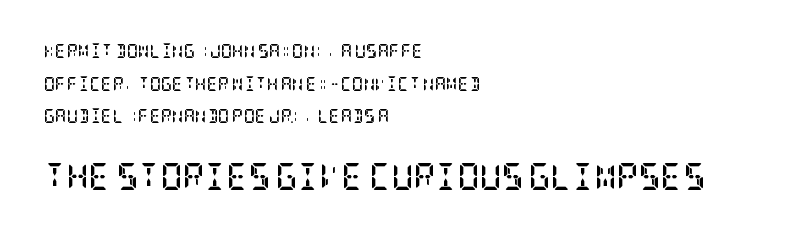
The image shows 27 px bold type, upright; set left-aligned, loose line spacing (2.33x), normal letter spacing, not underlined; the second (bottom) block is 1.93x larger.
